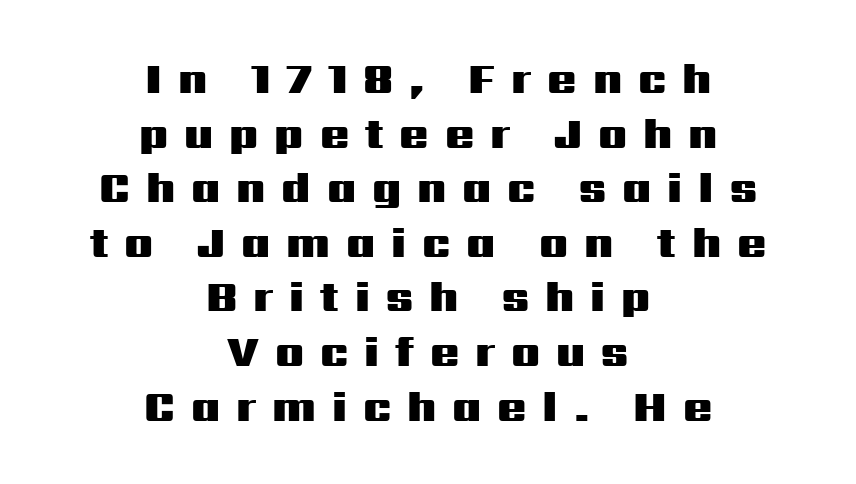
Do the letters lean? They stand straight. A typesetter would call this heavily tracked-out type. Note: no serifs on the glyphs. Visually the block forms a symmetrical silhouette, jagged on both flanks.
